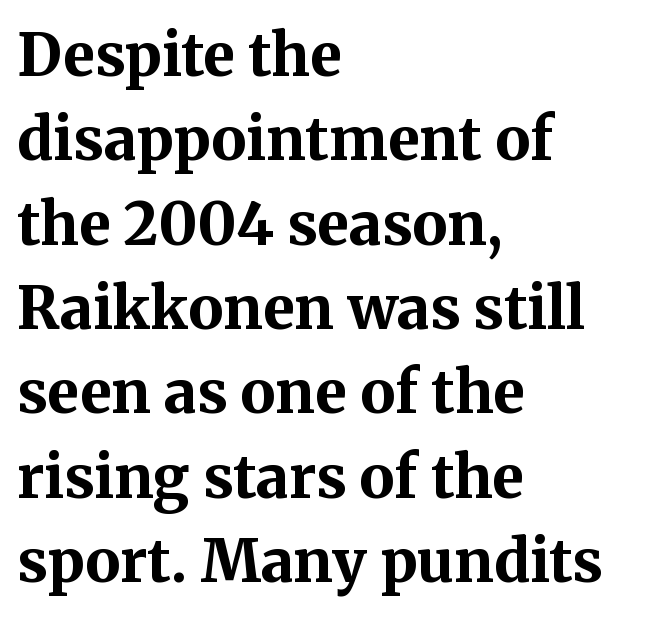
Q: Is the text bold? A: Yes.
Q: Is the text italic (slanted)? A: No, it is upright.
Q: Is the typeface a serif or a sans-serif typeface? A: Serif.
Q: Is the text underlined? A: No.
Q: How is the paragraph aligned? A: Left-aligned.
Q: Is the spacing between letters normal or unusually wide? A: Normal.
Q: Is the spacing between lines tight, normal or loose? A: Normal.
Q: Width (condensed, normal, or wide)? A: Normal.
Q: Stroke contrast? A: Medium.
Q: x-height? A: Medium.
Q: Monospaced? A: No.
